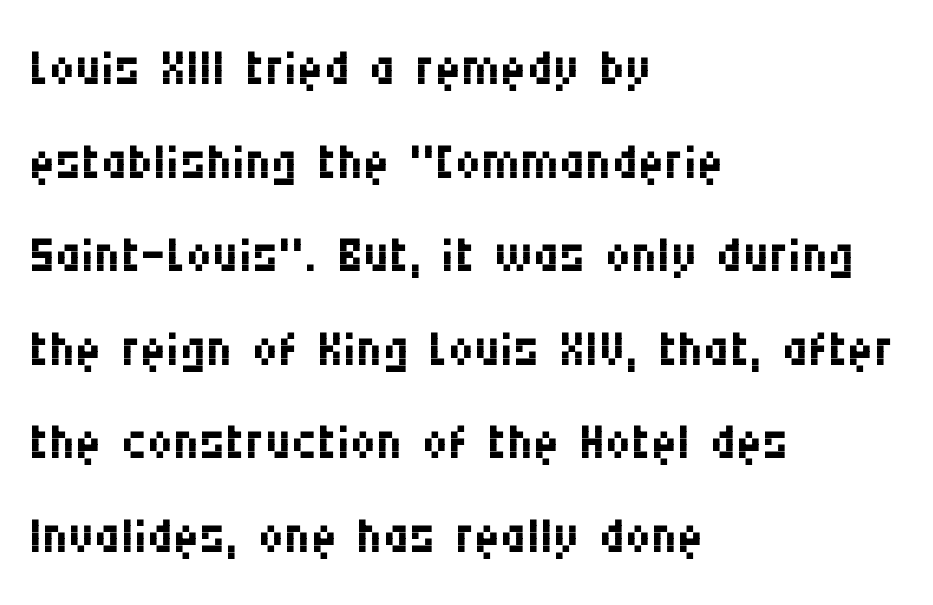
The image shows 72 px regular-weight, condensed sans-serif type, upright; set left-aligned, normal line spacing (1.3x), normal letter spacing, not underlined; medium stroke contrast and a large x-height.
